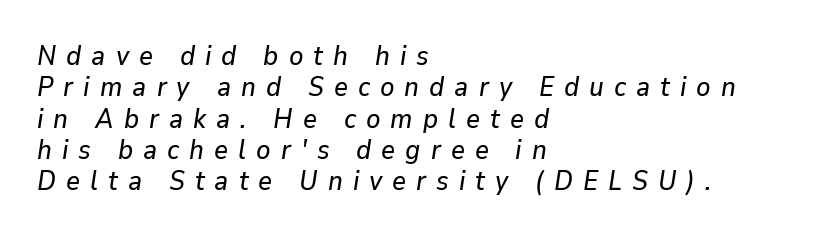
The image shows 27 px text type, italic (leaning right); set left-aligned, line spacing 1.16x, unusually wide letter spacing (+0.37 em), not underlined.
